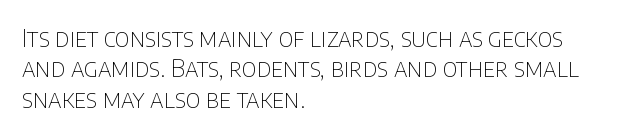
{"italic": "no", "bold": "no", "underline": "no", "align": "left", "line_spacing": "normal", "line_spacing_ratio": 1.27, "letter_spacing": "normal", "letter_spacing_em": 0.0, "glyph_px": 24}
